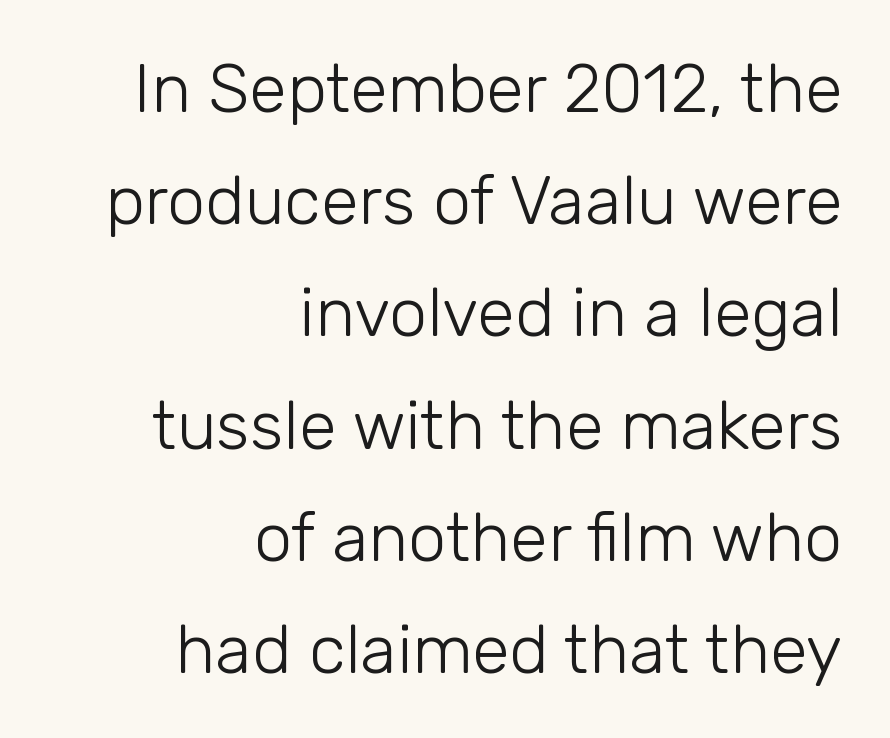
A sans-serif font was chosen for this passage. Stems here are at most as thick as an everyday book face. Proportional: the letters do not fall into vertical columns. The letters sit at their default tracking, neither squeezed nor spread. Underlining? Definitely not there. Upright lettering throughout.
